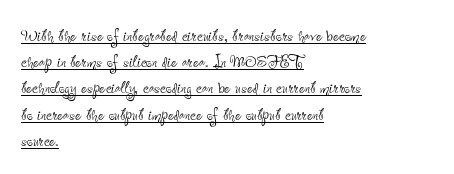
Q: Is the text bold? A: No.
Q: Is the text italic (slanted)? A: Yes.
Q: Is the text underlined? A: Yes.
Q: How is the paragraph aligned? A: Left-aligned.
Q: Is the spacing between letters normal or unusually wide? A: Normal.
Q: Is the spacing between lines tight, normal or loose? A: Normal.
